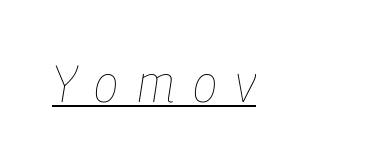
Teacher's note: observe the even left margin — that is flush-left alignment. Observe the wide spacing: letters keep a clear distance from each other. Somebody hit Ctrl+U on this one — the words are underlined. This reads as an unemphasized weight, regular at the heaviest. These lines were composed using italics.
